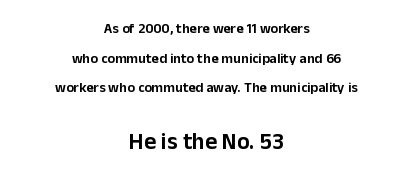
Q: Is the text italic (slanted)? A: No, it is upright.
Q: Is the text underlined? A: No.
Q: How is the paragraph aligned? A: Centered.
Q: Is the spacing between letters normal or unusually wide? A: Normal.
Q: Is the spacing between lines tight, normal or loose? A: Loose.
Q: Which block of text is set in a larger size, the first (top) or the second (bottom)? A: The second (bottom) one.
